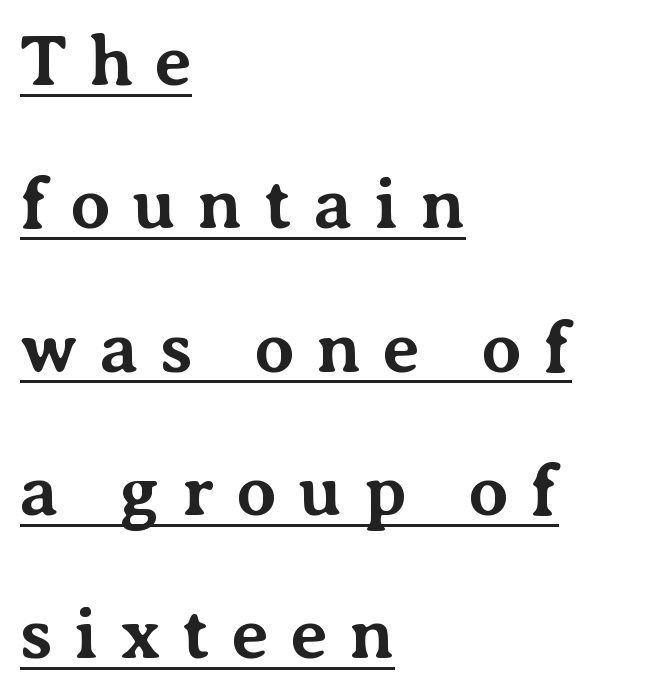
Q: Is the text bold? A: Yes.
Q: Is the text italic (slanted)? A: No, it is upright.
Q: Is the typeface a serif or a sans-serif typeface? A: Serif.
Q: Is the text underlined? A: Yes.
Q: How is the paragraph aligned? A: Left-aligned.
Q: Is the spacing between letters normal or unusually wide? A: Unusually wide.
Q: Is the spacing between lines tight, normal or loose? A: Loose.
Q: Width (condensed, normal, or wide)? A: Normal.
Q: Stroke contrast? A: Medium.
Q: x-height? A: Medium.
Q: Monospaced? A: No.
